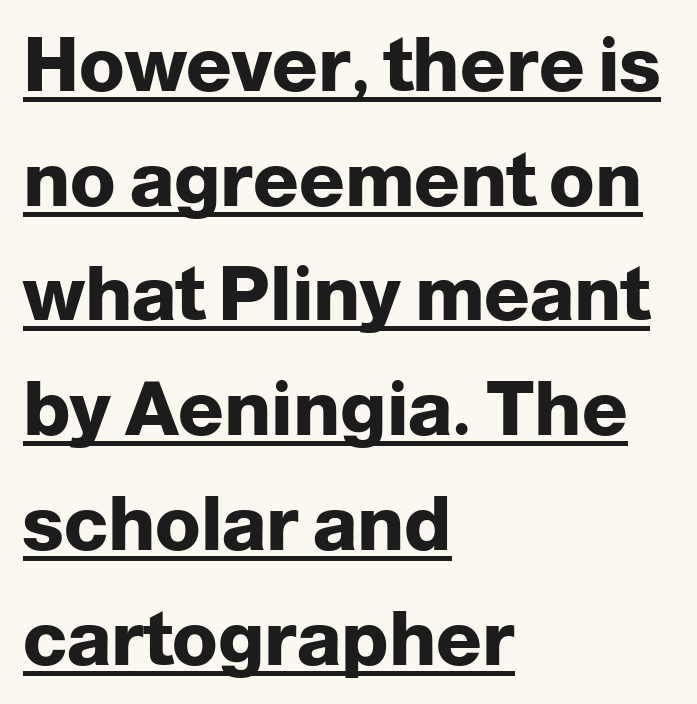
Q: Is the text bold? A: Yes.
Q: Is the text italic (slanted)? A: No, it is upright.
Q: Is the typeface a serif or a sans-serif typeface? A: Sans-serif.
Q: Is the text underlined? A: Yes.
Q: How is the paragraph aligned? A: Left-aligned.
Q: Is the spacing between letters normal or unusually wide? A: Normal.
Q: Is the spacing between lines tight, normal or loose? A: Normal.
Q: Width (condensed, normal, or wide)? A: Normal.
Q: Stroke contrast? A: Low.
Q: x-height? A: Medium.
Q: Monospaced? A: No.
